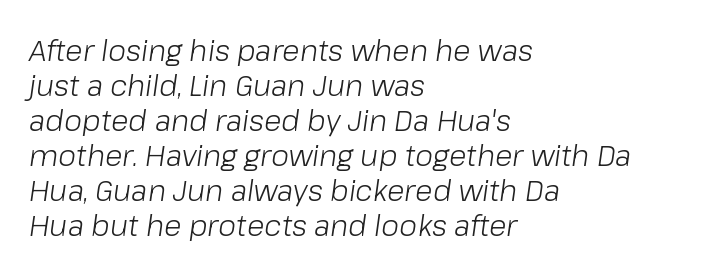
{"italic": "yes", "lean": "right", "slant_degrees": 8, "bold": "no", "weight": "light", "width": "normal", "stroke_contrast": "low", "x_height": "medium", "monospaced": "no", "underline": "no", "align": "left", "line_spacing_ratio": 1.21, "letter_spacing": "normal", "letter_spacing_em": 0.0, "glyph_px": 29}
